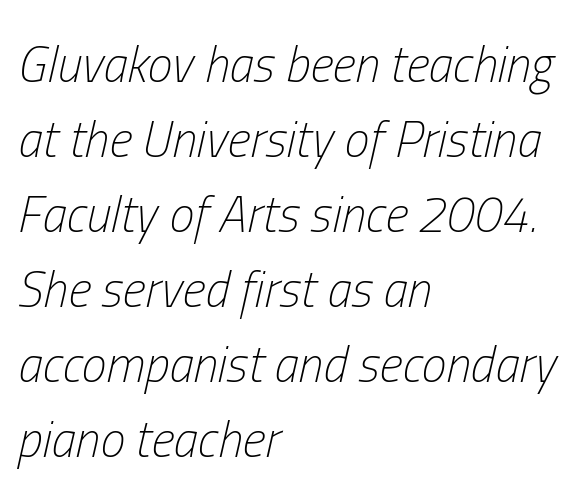
Q: Is the text bold? A: No.
Q: Is the text italic (slanted)? A: Yes, it leans right by about 13 degrees.
Q: Is the text underlined? A: No.
Q: How is the paragraph aligned? A: Left-aligned.
Q: Is the spacing between letters normal or unusually wide? A: Normal.
Q: Is the spacing between lines tight, normal or loose? A: Normal.
Q: Width (condensed, normal, or wide)? A: Condensed.
Q: Stroke contrast? A: Low.
Q: x-height? A: Medium.
Q: Monospaced? A: No.
